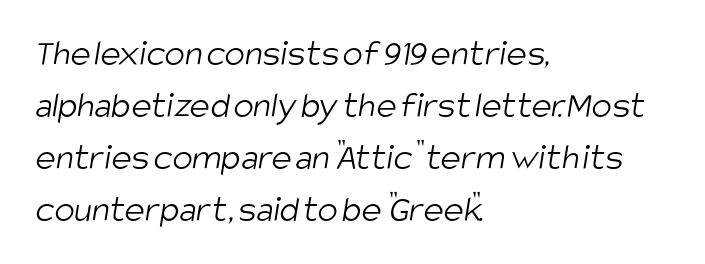
On a weight scale, this lands at 450 or below. Does the copy run flush right? No — it runs flush left. This block has exactly the height ordinary leading produces. Proportional: the letters do not fall into vertical columns.
